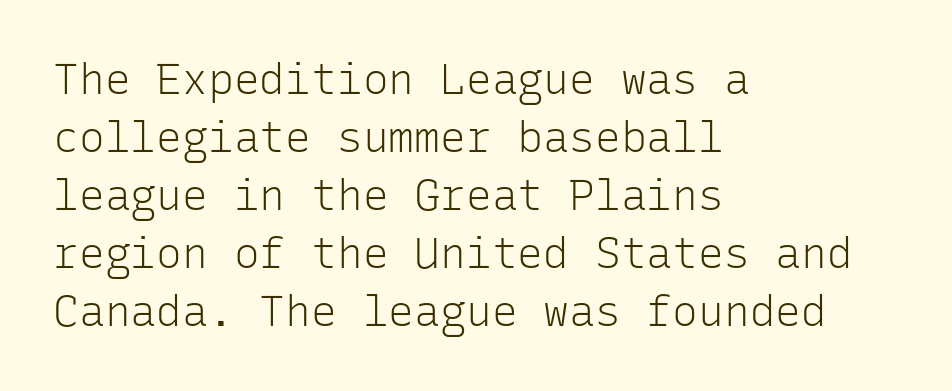
{"serif": "no", "italic": "no", "bold": "no", "weight": "light", "width": "normal", "stroke_contrast": "low", "x_height": "medium", "monospaced": "yes", "underline": "no", "align": "left", "line_spacing": "normal", "line_spacing_ratio": 1.35, "letter_spacing": "normal", "letter_spacing_em": 0.0, "glyph_px": 43}
